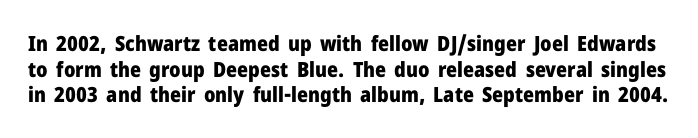
The image shows 21 px bold type, upright; set line spacing 1.22x, normal letter spacing, not underlined.
